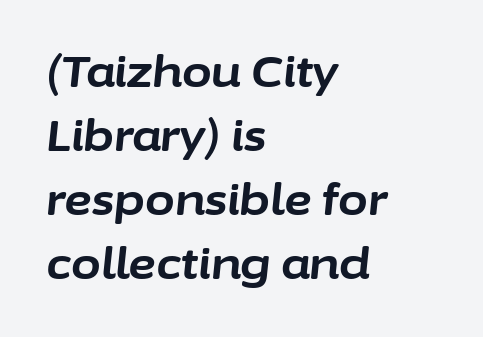
The image shows 43 px bold type, italic (leaning right); set left-aligned, normal line spacing (1.49x), normal letter spacing, not underlined; low stroke contrast and a medium x-height.
